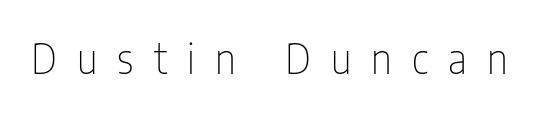
The image shows 41 px thin, condensed sans-serif type, upright; set unusually wide letter spacing (+0.49 em), not underlined; low stroke contrast and a medium x-height.
